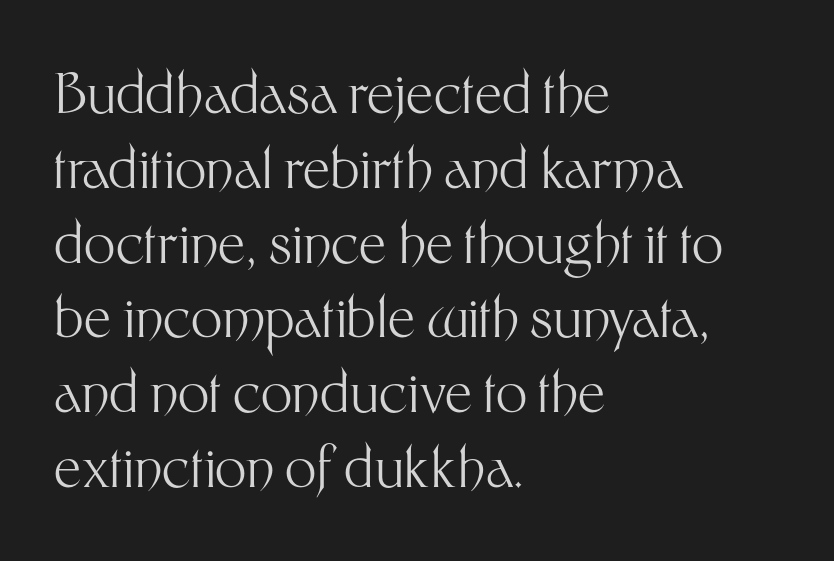
The image shows 55 px light sans-serif type, upright; set left-aligned, normal line spacing (1.36x), normal letter spacing, not underlined; medium stroke contrast and a medium x-height.
